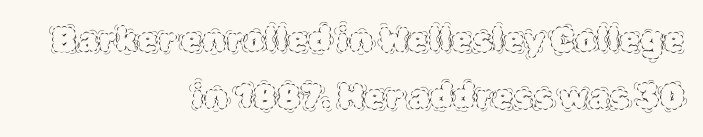
One glance says typical: line gaps are just what's usual. These lines stack with their right ends in a neat column. Decoration check: the copy has no underline. Compared with a typical body face, this is equally light or lighter still. These lines keep a tight, regular rhythm from letter to letter.
